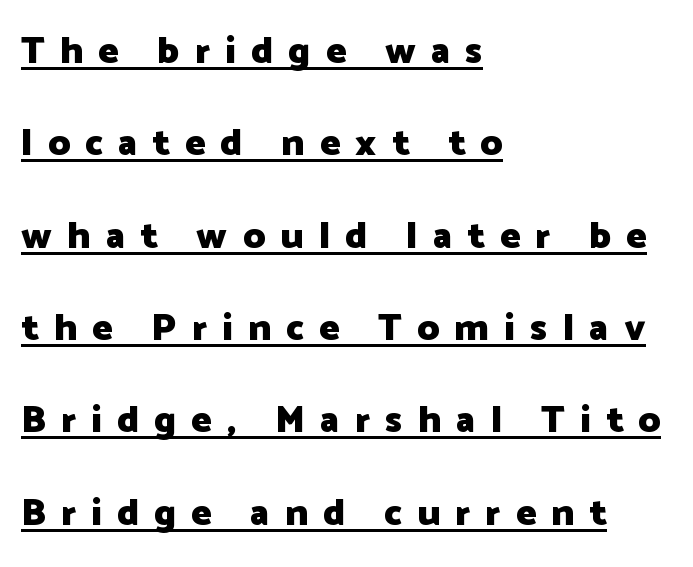
Q: Is the text bold? A: Yes.
Q: Is the text italic (slanted)? A: No, it is upright.
Q: Is the typeface a serif or a sans-serif typeface? A: Sans-serif.
Q: Is the text underlined? A: Yes.
Q: How is the paragraph aligned? A: Left-aligned.
Q: Is the spacing between letters normal or unusually wide? A: Unusually wide.
Q: Is the spacing between lines tight, normal or loose? A: Loose.
Q: Width (condensed, normal, or wide)? A: Normal.
Q: Stroke contrast? A: Low.
Q: x-height? A: Medium.
Q: Monospaced? A: No.
